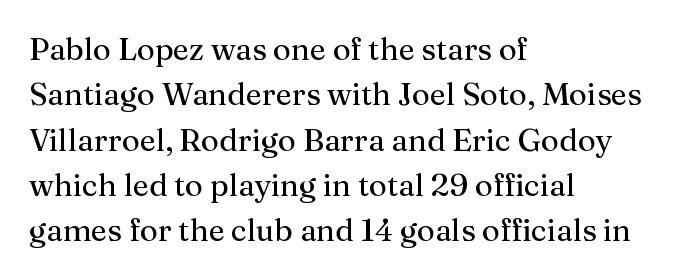
{"serif": "yes", "italic": "no", "bold": "no", "weight": "regular", "width": "normal", "stroke_contrast": "medium", "x_height": "medium", "monospaced": "no", "underline": "no", "align": "left", "line_spacing": "normal", "line_spacing_ratio": 1.46, "letter_spacing": "normal", "letter_spacing_em": 0.0, "glyph_px": 31}
